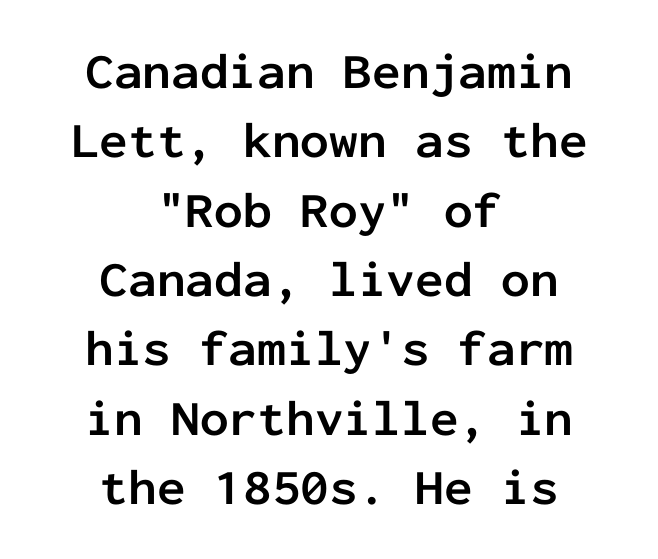
Q: Is the text bold? A: Yes.
Q: Is the text italic (slanted)? A: No, it is upright.
Q: Is the typeface a serif or a sans-serif typeface? A: Sans-serif.
Q: Is the text underlined? A: No.
Q: How is the paragraph aligned? A: Centered.
Q: Is the spacing between letters normal or unusually wide? A: Normal.
Q: Is the spacing between lines tight, normal or loose? A: Normal.
Q: Width (condensed, normal, or wide)? A: Normal.
Q: Stroke contrast? A: Low.
Q: x-height? A: Medium.
Q: Monospaced? A: Yes.
